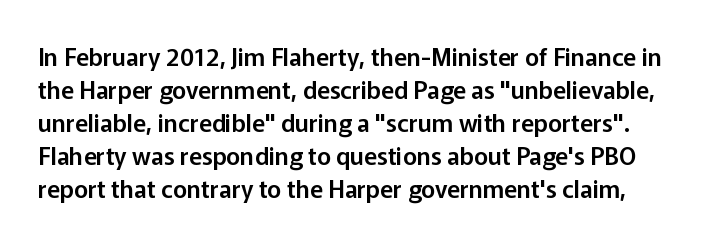
The image shows 24 px text type, upright; set normal line spacing (1.38x), normal letter spacing, not underlined.
